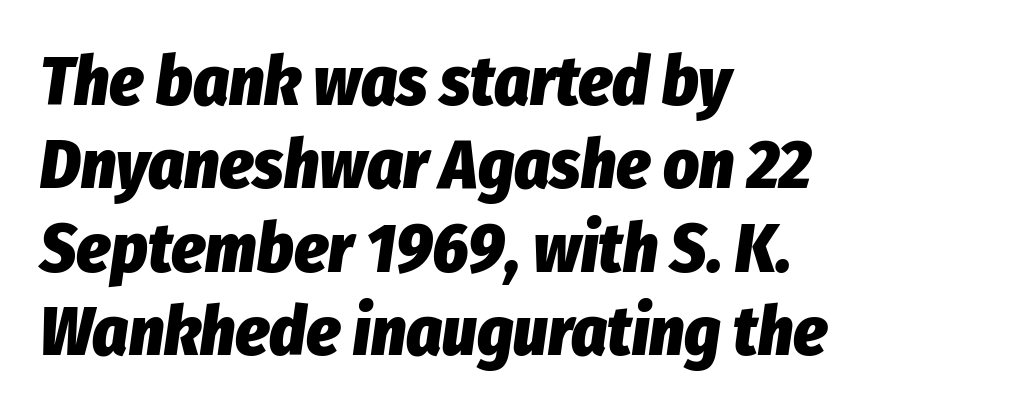
{"italic": "yes", "lean": "right", "slant_degrees": 8, "bold": "yes", "weight": "heavy", "width": "condensed", "stroke_contrast": "low", "x_height": "medium", "monospaced": "no", "underline": "no", "align": "left", "line_spacing_ratio": 1.21, "letter_spacing": "normal", "letter_spacing_em": 0.0, "glyph_px": 69}
